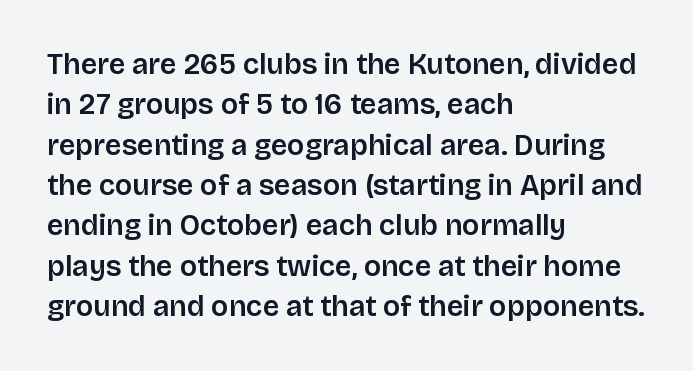
The image shows 29 px semibold sans-serif type, upright; set left-aligned, normal line spacing (1.39x), normal letter spacing, not underlined; low stroke contrast and a large x-height.
